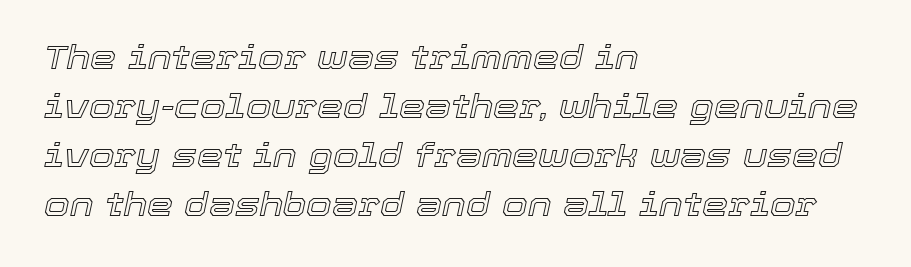
The image shows 33 px text type, italic (leaning right); set left-aligned, normal line spacing (1.48x), normal letter spacing, not underlined; a medium x-height.
